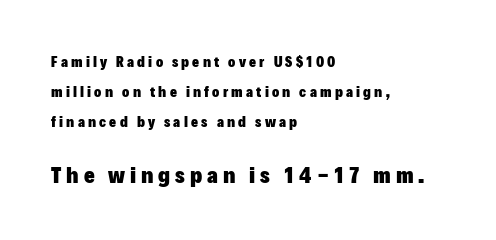
The image shows 23 px bold type, upright; set left-aligned, loose line spacing (2.0x), unusually wide letter spacing (+0.21 em), not underlined; the second (bottom) block is 1.53x larger.
